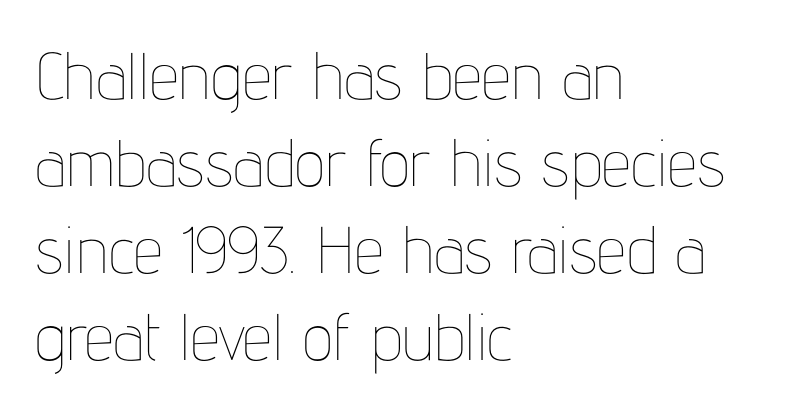
{"italic": "no", "bold": "no", "weight": "thin", "width": "condensed", "stroke_contrast": "low", "x_height": "medium", "monospaced": "no", "underline": "no", "align": "left", "line_spacing": "normal", "line_spacing_ratio": 1.32, "letter_spacing": "normal", "letter_spacing_em": 0.0, "glyph_px": 66}
